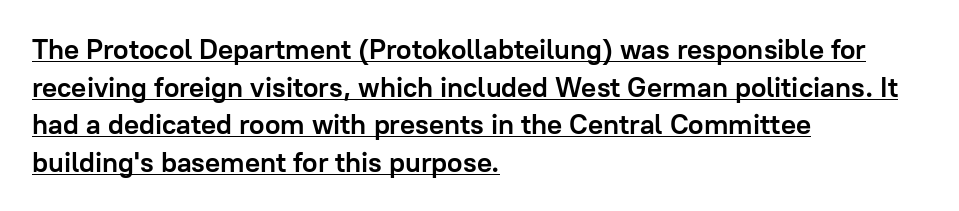
The image shows 28 px semibold sans-serif type, upright; set left-aligned, normal line spacing (1.34x), normal letter spacing, underlined; low stroke contrast and a medium x-height.
